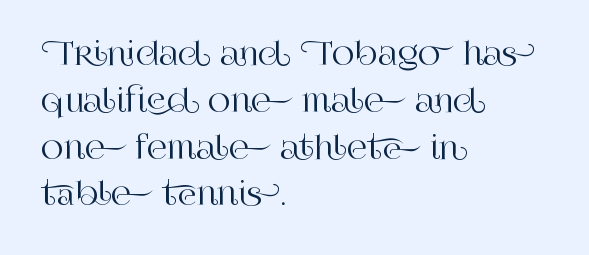
Each letter keeps its own natural width here, so spacing adapts to shape. Words appear dense and cohesive because spacing is normal. Line spacing here is normal. No word sits above an underline. Which margin do the lines hug? The left one — the right edge is uneven.
